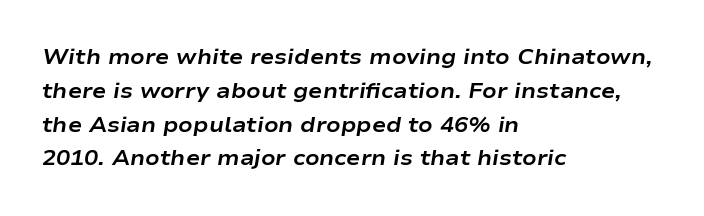
The image shows 21 px bold type, italic (leaning right); set left-aligned, normal line spacing (1.61x), normal letter spacing, not underlined.
